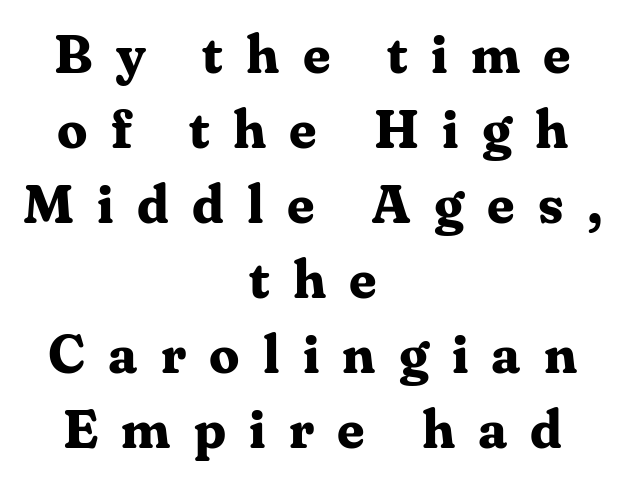
Rendered with straight, roman letterforms. Successive baselines arrive at the customary interval. Which margin do the lines hug? Neither — every line sits in the middle. Glance below the letters and you will spot only blank space. These lines have a slow, spaced-out rhythm from letter to letter. A typesetter would call this proportional, since set widths differ per character.
